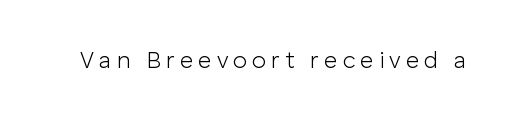
The image shows 23 px text type, upright; set unusually wide letter spacing (+0.22 em), not underlined.
